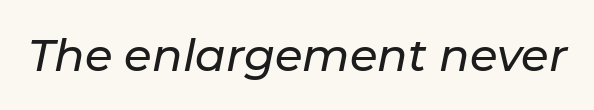
{"italic": "yes", "lean": "right", "slant_degrees": 11, "width": "normal", "stroke_contrast": "low", "x_height": "medium", "monospaced": "no", "underline": "no", "letter_spacing": "normal", "letter_spacing_em": 0.0, "glyph_px": 45}
